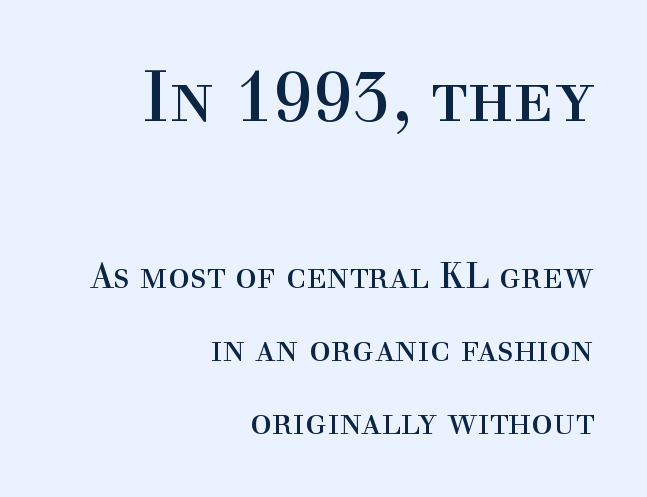
The rendering anchors every line to the right-hand side. You could fit nearly another row in the gap between these rows. Weight: not bold — regular or lighter. The upper block of text is set noticeably larger than the block beneath it.
